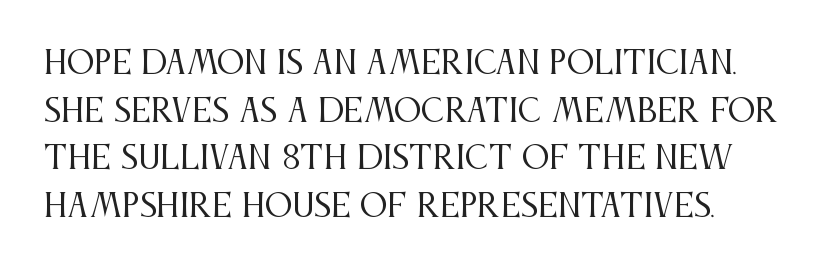
The gap between lines stays unmarked. Standard letterfit; no display-style spreading of the glyphs. Varying glyph widths throughout — classic text-font behaviour. The rendering uses a moderate line-height, typical for paragraphs.
